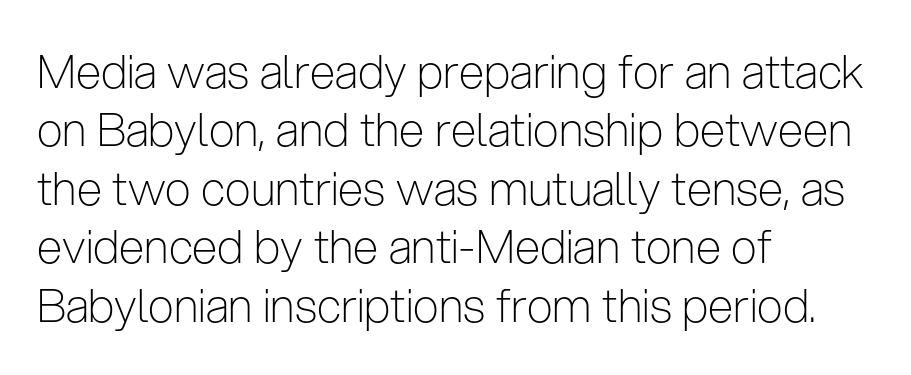
The letterforms sit at book weight or below. Normally led — the rows are evenly, conventionally spaced. The string is rendered with underlining switched off. Tracking here is standard; glyphs follow each other at the usual distance. The passage is arranged the way most books set body copy — flush left. You can tell it's not italic because the verticals are truly vertical.
